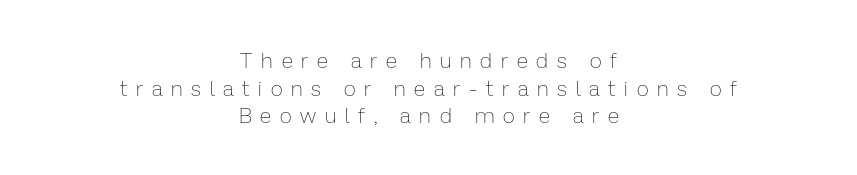
Q: Is the text bold? A: No.
Q: Is the text italic (slanted)? A: No, it is upright.
Q: Is the text underlined? A: No.
Q: How is the paragraph aligned? A: Centered.
Q: Is the spacing between letters normal or unusually wide? A: Unusually wide.
Q: Is the spacing between lines tight, normal or loose? A: Normal.
